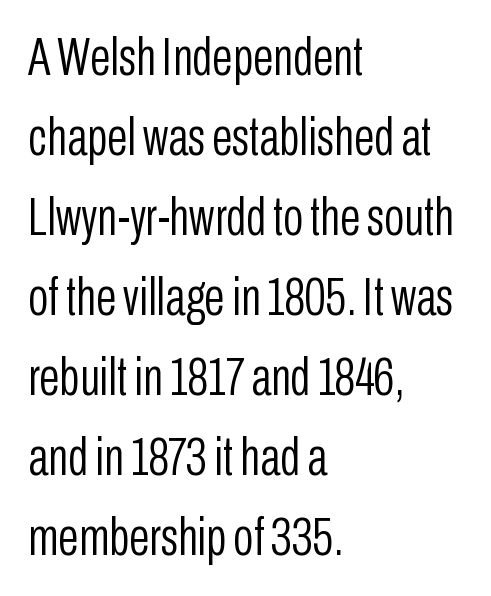
Q: Is the text bold? A: No.
Q: Is the text italic (slanted)? A: No, it is upright.
Q: Is the typeface a serif or a sans-serif typeface? A: Sans-serif.
Q: Is the text underlined? A: No.
Q: How is the paragraph aligned? A: Left-aligned.
Q: Is the spacing between letters normal or unusually wide? A: Normal.
Q: Is the spacing between lines tight, normal or loose? A: Normal.
Q: Width (condensed, normal, or wide)? A: Condensed.
Q: Stroke contrast? A: Low.
Q: x-height? A: Medium.
Q: Monospaced? A: No.
